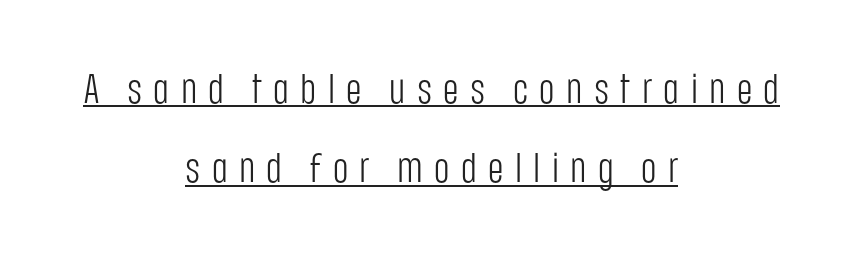
{"serif": "no", "italic": "no", "bold": "no", "weight": "light", "width": "condensed", "stroke_contrast": "low", "x_height": "large", "monospaced": "no", "underline": "yes", "align": "center", "line_spacing_ratio": 1.89, "letter_spacing": "wide", "letter_spacing_em": 0.27, "glyph_px": 42}
